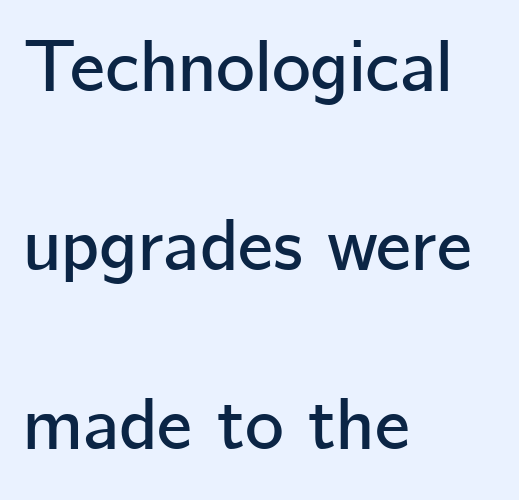
{"serif": "no", "italic": "no", "width": "normal", "stroke_contrast": "low", "x_height": "medium", "monospaced": "no", "underline": "no", "align": "left", "line_spacing": "loose", "line_spacing_ratio": 2.42, "letter_spacing": "normal", "letter_spacing_em": 0.0, "glyph_px": 74}
